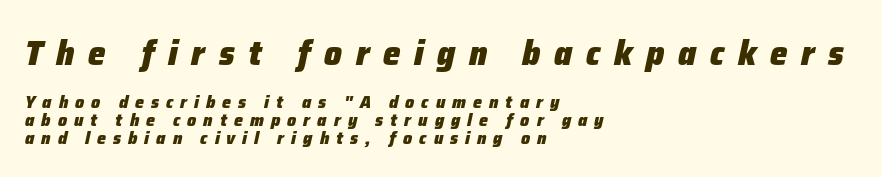
Q: Is the text bold? A: Yes.
Q: Is the text italic (slanted)? A: Yes, it leans right by about 12 degrees.
Q: Is the text underlined? A: No.
Q: How is the paragraph aligned? A: Left-aligned.
Q: Is the spacing between letters normal or unusually wide? A: Unusually wide.
Q: Is the spacing between lines tight, normal or loose? A: Tight.
Q: Which block of text is set in a larger size, the first (top) or the second (bottom)? A: The first (top) one.
Q: Width (condensed, normal, or wide)? A: Normal.
Q: Stroke contrast? A: Low.
Q: x-height? A: Medium.
Q: Monospaced? A: No.
